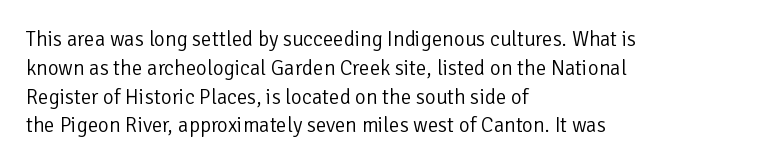
Q: Is the text bold? A: No.
Q: Is the text italic (slanted)? A: No, it is upright.
Q: Is the text underlined? A: No.
Q: How is the paragraph aligned? A: Left-aligned.
Q: Is the spacing between letters normal or unusually wide? A: Normal.
Q: Is the spacing between lines tight, normal or loose? A: Normal.
